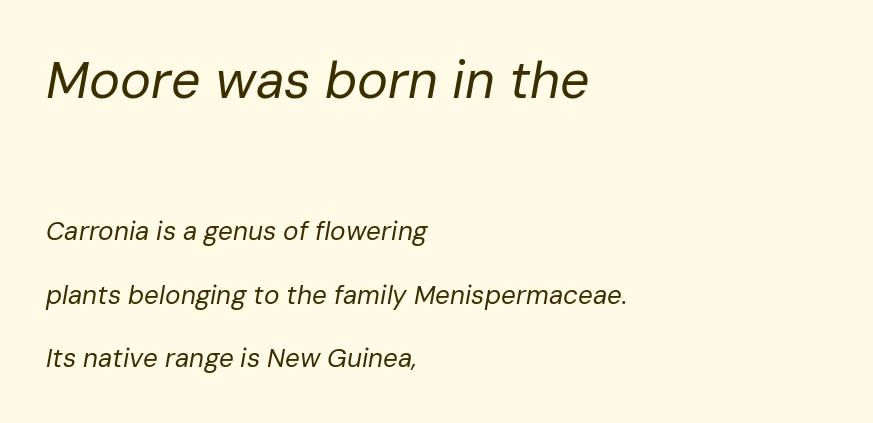
The image shows 52 px regular-weight type, italic (leaning right); set left-aligned, loose line spacing (2.44x), normal letter spacing, not underlined; the first (top) block is 2.0x larger; low stroke contrast and a medium x-height.
